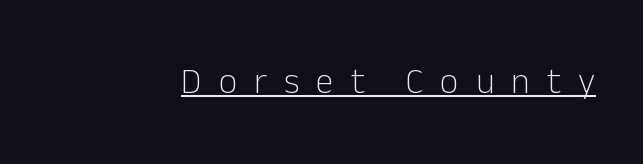
Q: Is the text bold? A: No.
Q: Is the text italic (slanted)? A: No, it is upright.
Q: Is the typeface a serif or a sans-serif typeface? A: Sans-serif.
Q: Is the text underlined? A: Yes.
Q: Is the spacing between letters normal or unusually wide? A: Unusually wide.
Q: Width (condensed, normal, or wide)? A: Normal.
Q: Stroke contrast? A: Low.
Q: x-height? A: Medium.
Q: Monospaced? A: No.
